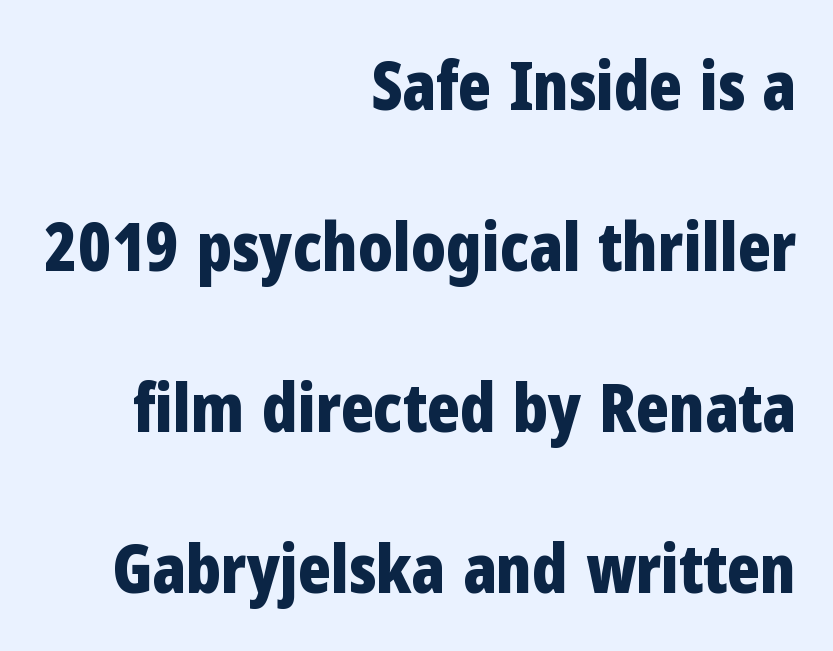
Q: Is the text bold? A: Yes.
Q: Is the text italic (slanted)? A: No, it is upright.
Q: Is the typeface a serif or a sans-serif typeface? A: Sans-serif.
Q: Is the text underlined? A: No.
Q: How is the paragraph aligned? A: Right-aligned.
Q: Is the spacing between letters normal or unusually wide? A: Normal.
Q: Is the spacing between lines tight, normal or loose? A: Loose.
Q: Width (condensed, normal, or wide)? A: Condensed.
Q: Stroke contrast? A: Low.
Q: x-height? A: Medium.
Q: Monospaced? A: No.
